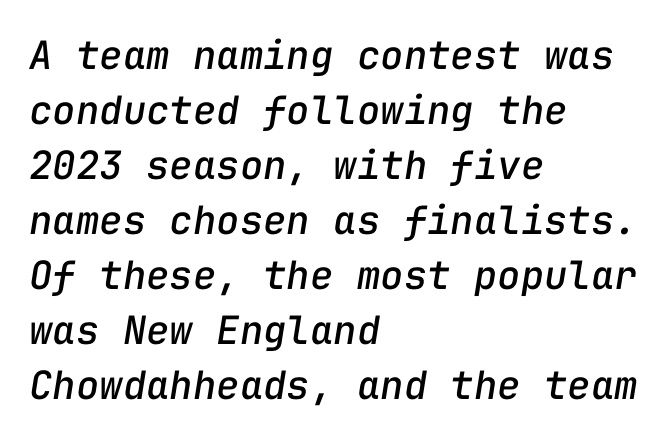
Q: Is the text italic (slanted)? A: Yes, it leans right by about 9 degrees.
Q: Is the text underlined? A: No.
Q: How is the paragraph aligned? A: Left-aligned.
Q: Is the spacing between letters normal or unusually wide? A: Normal.
Q: Is the spacing between lines tight, normal or loose? A: Normal.
Q: Width (condensed, normal, or wide)? A: Normal.
Q: Stroke contrast? A: Low.
Q: x-height? A: Medium.
Q: Monospaced? A: Yes.
